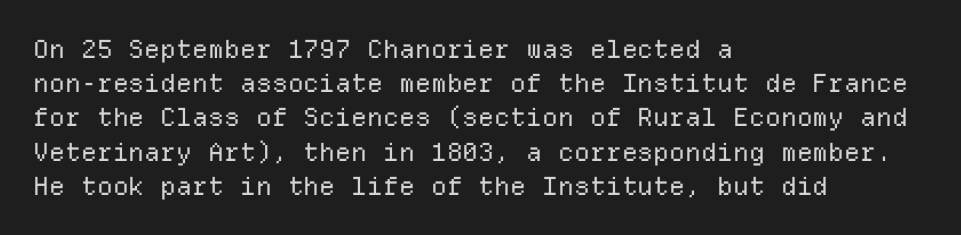
{"italic": "no", "bold": "no", "underline": "no", "align": "left", "line_spacing": "normal", "line_spacing_ratio": 1.37, "letter_spacing": "normal", "letter_spacing_em": 0.0, "glyph_px": 25}
